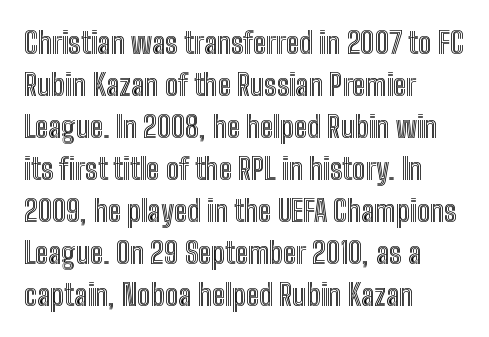
Characters follow at the spacing the type designer built in. Compared with typical paragraphs, the rows here are spaced about the same. Leftover space on each line is placed entirely after the last word. These lines were composed using upright roman letters. Character widths vary here, with narrow letters taking less room than wide ones. Glance below the letters and you will spot only blank space.
